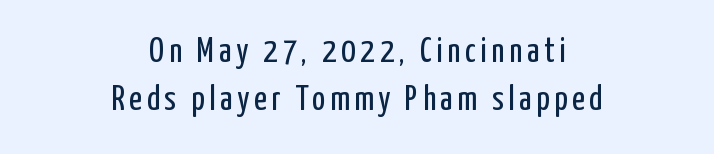
Any mark beneath the type? The region is blank. If you folded the block vertically in half, each line would mirror itself in length. Think of a printed novel: that variable character pitch is what you see here. Compared with a typical body face, this is equally light or lighter still.
